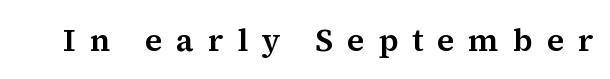
You could not count columns in this text — the font is proportionally spaced. Glance below the letters and you will spot only blank space. Serifs: yes, visible at the terminals of the letterforms. Tracking here is generous; glyphs stand well apart from one another. The lettering holds an erect, upright posture throughout.
